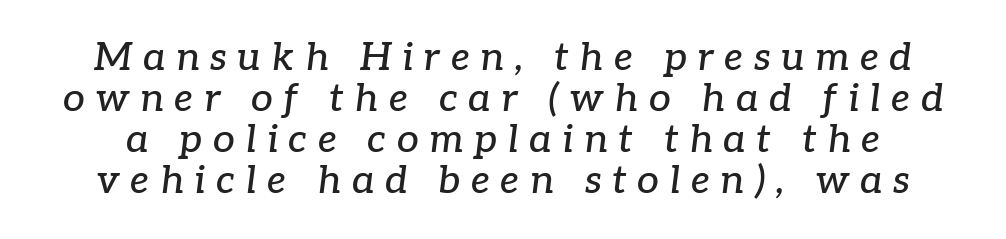
{"serif": "yes", "italic": "yes", "lean": "right", "slant_degrees": 7, "width": "normal", "stroke_contrast": "low", "x_height": "medium", "monospaced": "no", "underline": "no", "line_spacing": "tight", "line_spacing_ratio": 1.05, "letter_spacing": "wide", "letter_spacing_em": 0.27, "glyph_px": 39}
